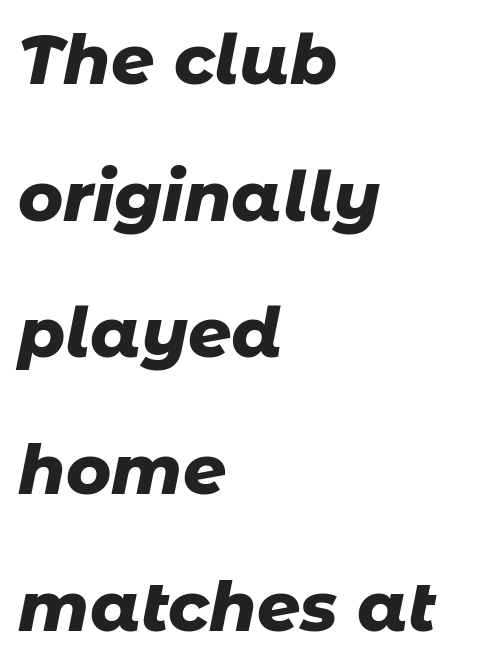
Q: Is the text bold? A: Yes.
Q: Is the text italic (slanted)? A: Yes, it leans right by about 11 degrees.
Q: Is the text underlined? A: No.
Q: How is the paragraph aligned? A: Left-aligned.
Q: Is the spacing between letters normal or unusually wide? A: Normal.
Q: Is the spacing between lines tight, normal or loose? A: Loose.
Q: Width (condensed, normal, or wide)? A: Normal.
Q: Stroke contrast? A: Low.
Q: x-height? A: Medium.
Q: Monospaced? A: No.
